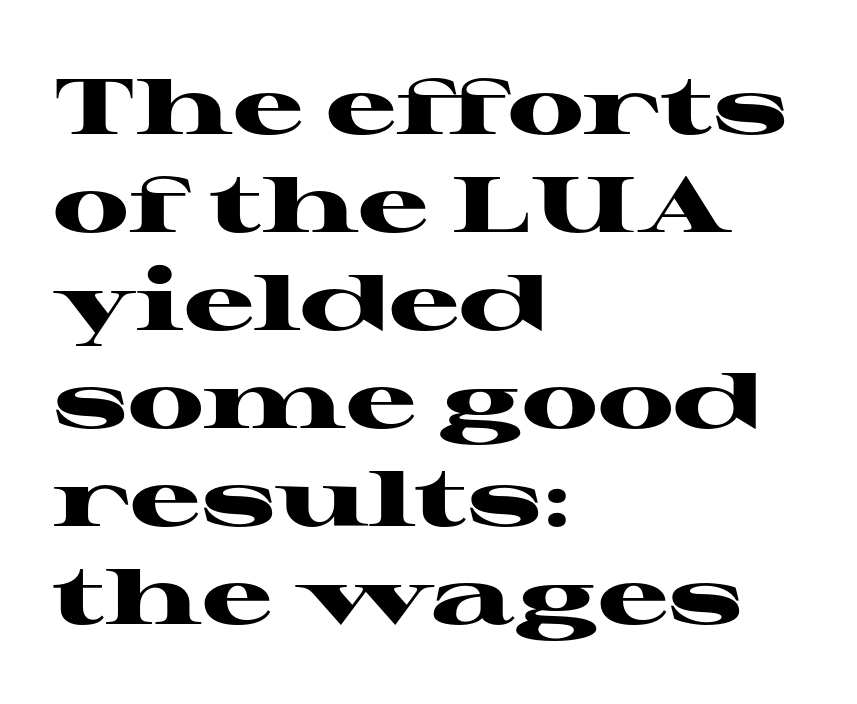
{"serif": "yes", "italic": "no", "bold": "yes", "weight": "heavy", "width": "wide", "stroke_contrast": "high", "x_height": "medium", "monospaced": "no", "underline": "no", "align": "left", "line_spacing_ratio": 1.24, "letter_spacing": "normal", "letter_spacing_em": 0.0, "glyph_px": 79}
